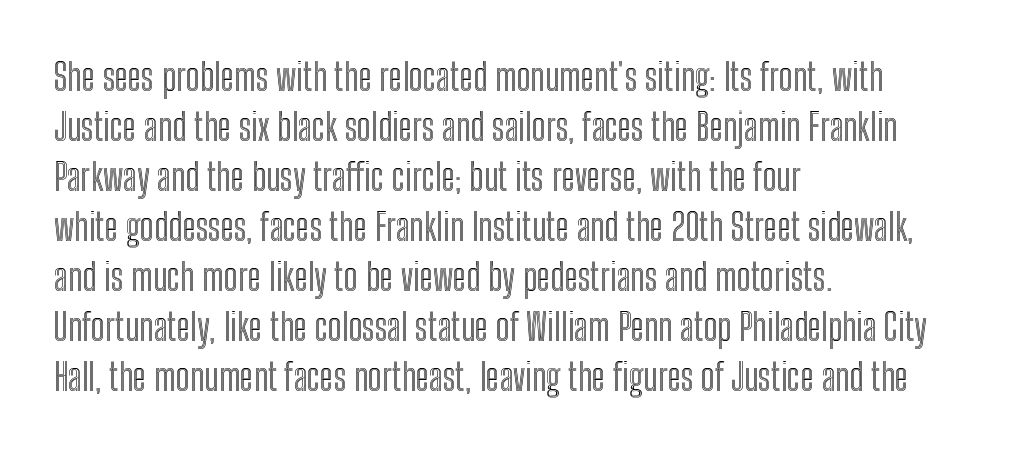
{"italic": "no", "width": "condensed", "x_height": "medium", "monospaced": "no", "underline": "no", "align": "left", "line_spacing": "normal", "line_spacing_ratio": 1.35, "letter_spacing": "normal", "letter_spacing_em": 0.0, "glyph_px": 37}
